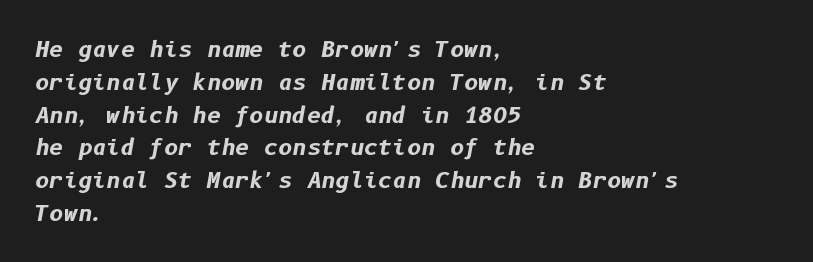
Q: Is the text bold? A: Yes.
Q: Is the text italic (slanted)? A: Yes, it leans right by about 10 degrees.
Q: Is the text underlined? A: No.
Q: How is the paragraph aligned? A: Left-aligned.
Q: Is the spacing between letters normal or unusually wide? A: Normal.
Q: Is the spacing between lines tight, normal or loose? A: Normal.
